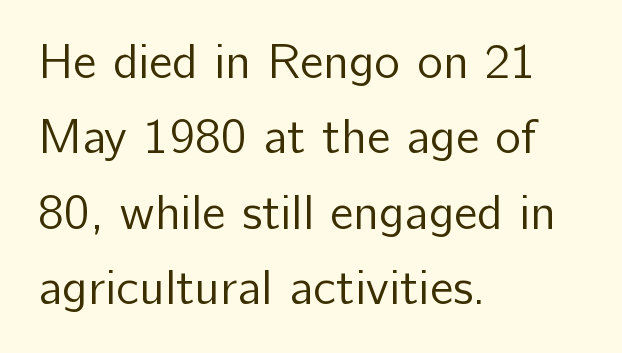
Q: Is the text bold? A: No.
Q: Is the text italic (slanted)? A: No, it is upright.
Q: Is the typeface a serif or a sans-serif typeface? A: Sans-serif.
Q: Is the text underlined? A: No.
Q: How is the paragraph aligned? A: Left-aligned.
Q: Is the spacing between letters normal or unusually wide? A: Normal.
Q: Is the spacing between lines tight, normal or loose? A: Normal.
Q: Width (condensed, normal, or wide)? A: Normal.
Q: Stroke contrast? A: Low.
Q: x-height? A: Medium.
Q: Monospaced? A: No.
